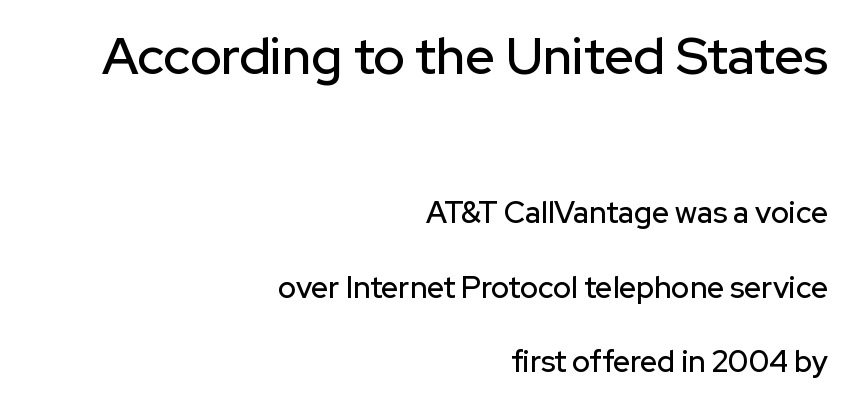
The image shows 52 px sans-serif type, upright; set right-aligned, loose line spacing (2.49x), normal letter spacing, not underlined; the first (top) block is 1.73x larger; low stroke contrast and a medium x-height.
